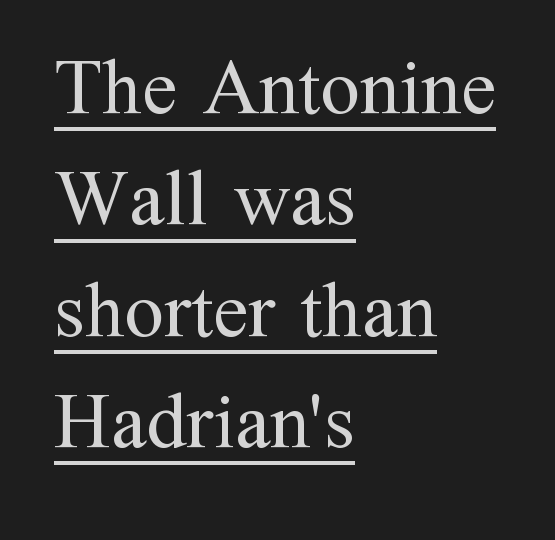
The specimen includes a rule beneath the text block's lines. These lines are rendered in a variable-pitch font. Honestly, the row spacing looks completely unremarkable. Ink coverage per letter is moderate at most.
